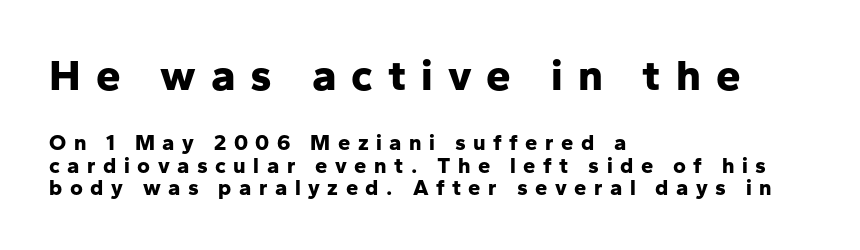
{"serif": "no", "italic": "no", "bold": "yes", "weight": "bold", "width": "normal", "stroke_contrast": "low", "x_height": "medium", "monospaced": "no", "underline": "no", "align": "left", "line_spacing": "tight", "line_spacing_ratio": 1.02, "letter_spacing": "wide", "letter_spacing_em": 0.34, "larger_block": "first", "size_ratio": 2.0, "glyph_px": 44}
